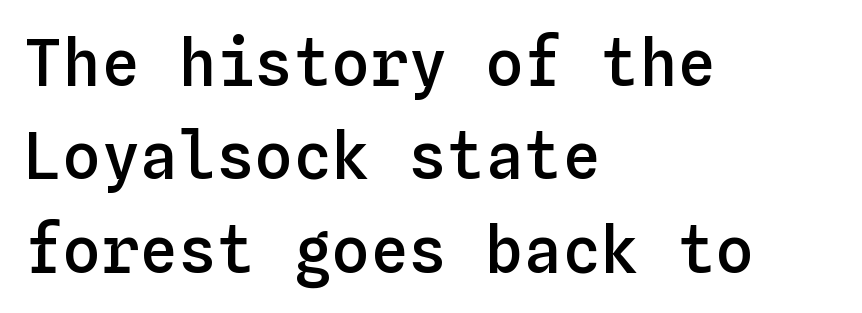
Q: Is the text bold? A: Semi-bold.
Q: Is the text italic (slanted)? A: No, it is upright.
Q: Is the text underlined? A: No.
Q: How is the paragraph aligned? A: Left-aligned.
Q: Is the spacing between letters normal or unusually wide? A: Normal.
Q: Is the spacing between lines tight, normal or loose? A: Normal.
Q: Width (condensed, normal, or wide)? A: Normal.
Q: Stroke contrast? A: Low.
Q: x-height? A: Medium.
Q: Monospaced? A: Yes.
